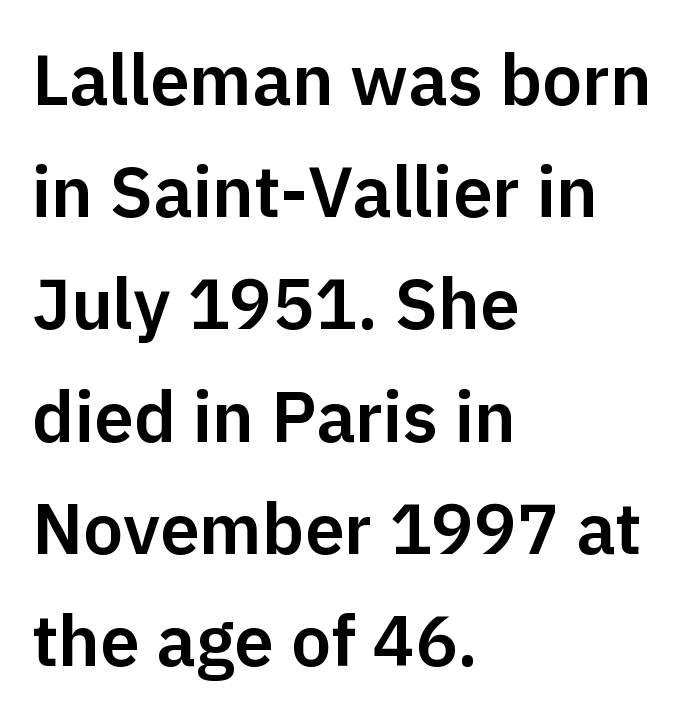
The image shows 71 px sans-serif type, upright; set left-aligned, normal line spacing (1.58x), normal letter spacing, not underlined; low stroke contrast and a medium x-height.
